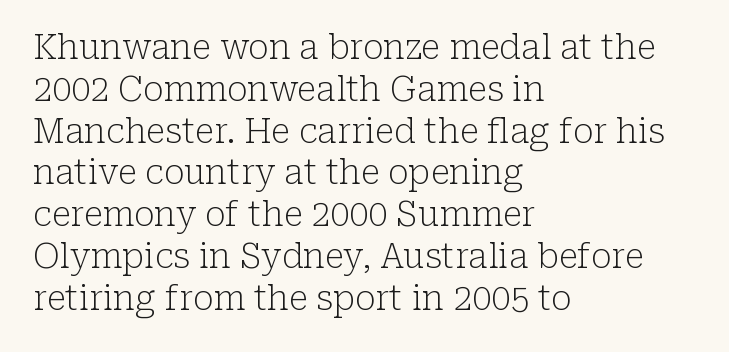
The image shows 34 px light serif type, upright; set left-aligned, line spacing 1.23x, normal letter spacing, not underlined; low stroke contrast and a medium x-height.
